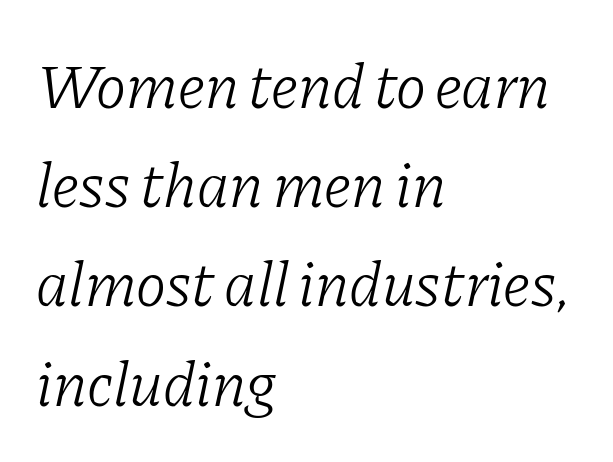
The image shows 64 px light serif type, italic (leaning right); set left-aligned, normal line spacing (1.55x), normal letter spacing, not underlined; low stroke contrast and a medium x-height.
